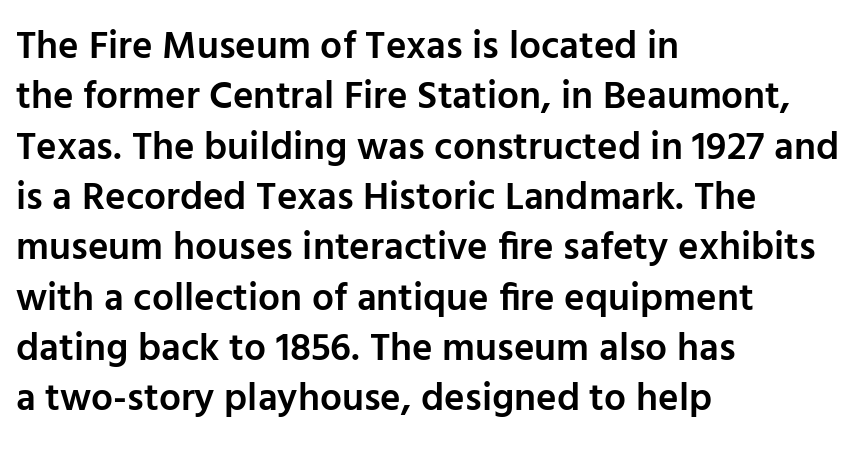
{"serif": "no", "italic": "no", "bold": "semi", "weight": "semibold", "width": "normal", "stroke_contrast": "low", "x_height": "medium", "monospaced": "no", "underline": "no", "align": "left", "line_spacing": "normal", "line_spacing_ratio": 1.29, "letter_spacing": "normal", "letter_spacing_em": 0.0, "glyph_px": 39}
